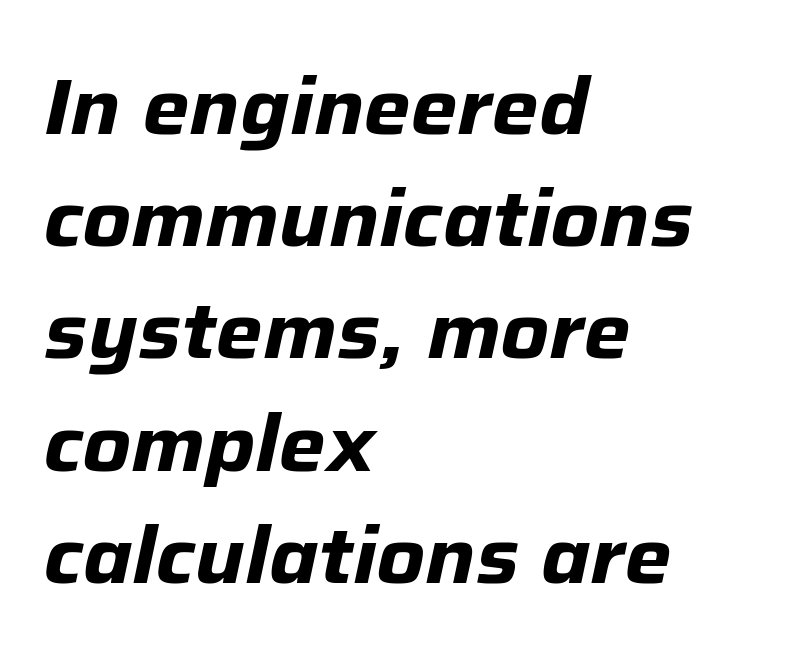
The horizontal fit of the characters is conventional and even. You could not count columns in this text — the font is proportionally spaced. Successive baselines arrive at the customary interval. Horizontal alignment here is leftward, the default for most running prose. Set as a true bold cut, around the 700 mark. A bare baseline throughout the passage.
